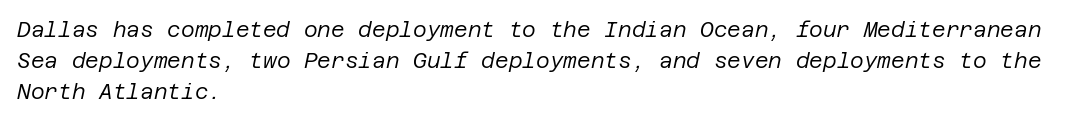
Regarding leading, the lines here are spaced in the standard way. Summary of weight: not heavy and not bold. Layout note: lines flush left. Posture: slanted. The passage shown is not underscored anywhere. The line texture is even and compact thanks to regular tracking.
